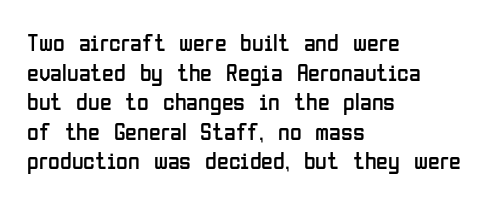
The image shows 24 px text type, upright; set left-aligned, line spacing 1.23x, normal letter spacing, not underlined.
